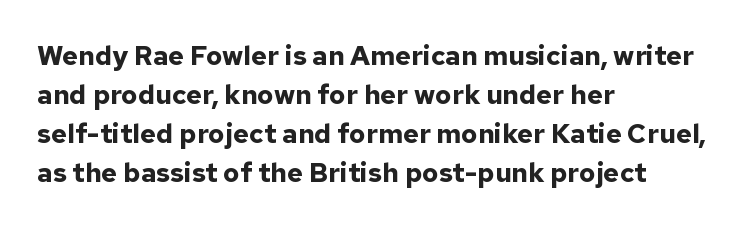
The typography opts for an upright posture over an oblique one. The face used here has the dense, thick strokes of a bold. Words float on clear page, feet unadorned. The typesetter chose a ragged-right arrangement here.
